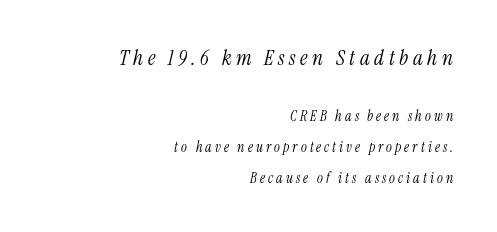
Tracking here is generous; glyphs stand well apart from one another. The letters in the upper block stand taller than those in the block below. The strokes are not fattened; the text isn't bold. The area under the type is left untouched.
